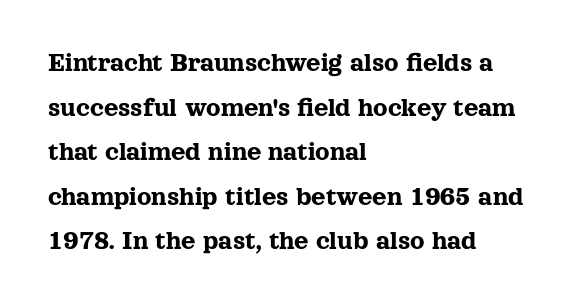
Compared with typical paragraphs, the rows here are spaced about the same. Yep, those are serifs on the letters. The face used here is rendered with its standard letterfit. Descenders hang freely into open space. Varying glyph widths throughout — classic text-font behaviour.
